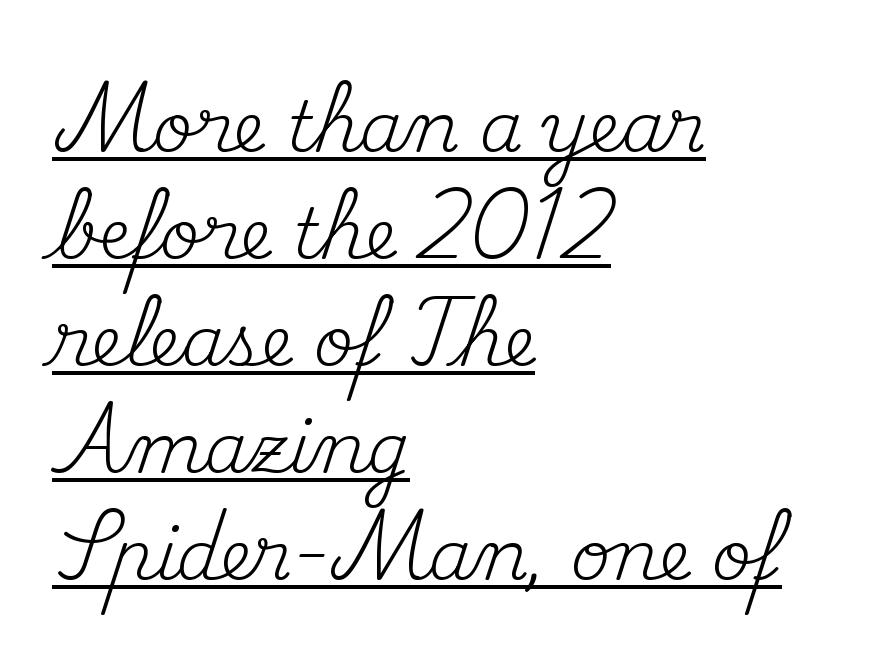
{"serif": "yes", "bold": "no", "weight": "regular", "width": "normal", "stroke_contrast": "medium", "x_height": "small", "monospaced": "no", "underline": "yes", "align": "left", "line_spacing": "normal", "line_spacing_ratio": 1.55, "letter_spacing": "normal", "letter_spacing_em": 0.0, "glyph_px": 69}
